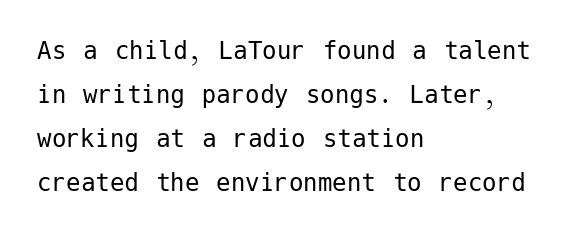
Q: Is the text bold? A: No.
Q: Is the text italic (slanted)? A: No, it is upright.
Q: Is the typeface a serif or a sans-serif typeface? A: Sans-serif.
Q: Is the text underlined? A: No.
Q: How is the paragraph aligned? A: Left-aligned.
Q: Is the spacing between letters normal or unusually wide? A: Normal.
Q: Is the spacing between lines tight, normal or loose? A: Normal.
Q: Width (condensed, normal, or wide)? A: Normal.
Q: Stroke contrast? A: Low.
Q: x-height? A: Medium.
